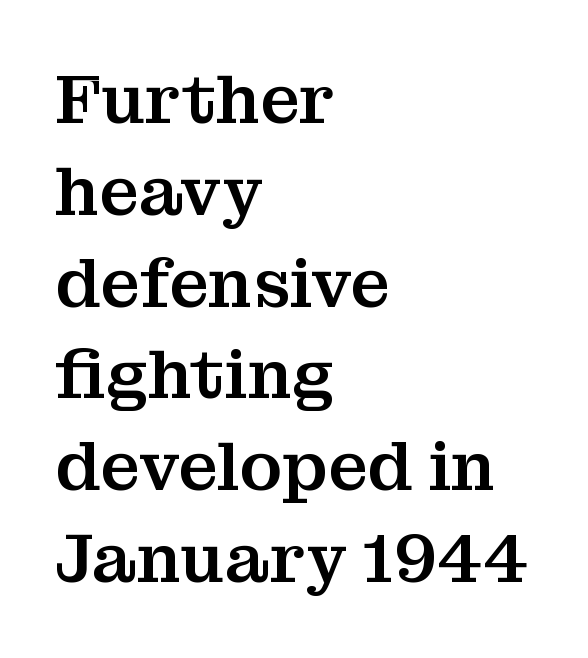
The image shows 69 px serif type, upright; set left-aligned, normal line spacing (1.33x), normal letter spacing, not underlined; medium stroke contrast and a medium x-height.
